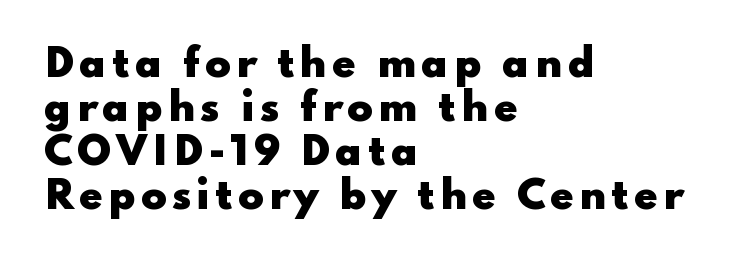
The image shows 38 px heavy, wide sans-serif type, upright; set left-aligned, line spacing 1.16x, not underlined; low stroke contrast and a small x-height.
